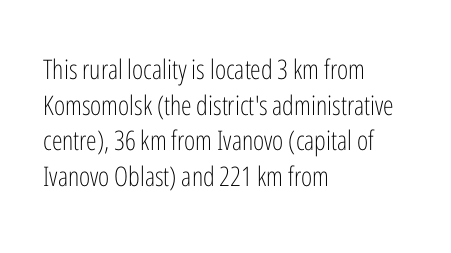
{"italic": "no", "bold": "no", "underline": "no", "align": "left", "line_spacing": "normal", "line_spacing_ratio": 1.32, "letter_spacing": "normal", "letter_spacing_em": 0.0, "glyph_px": 27}
